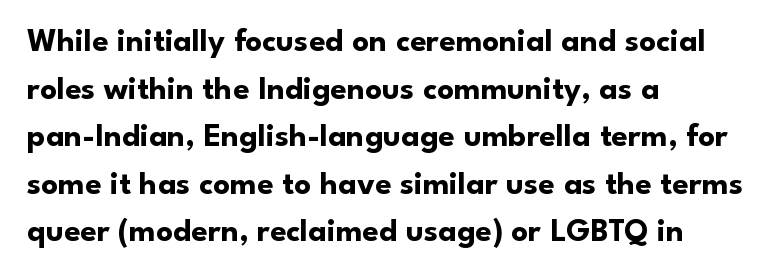
This sample keeps an unexceptional amount of space between lines. Typographically, this falls in the sans-serif category. There is no visible air inserted between adjacent glyphs. The space beneath each line is pristine and unruled. A roman cut, with each character standing at attention. Caption: bold face, heavy strokes.
